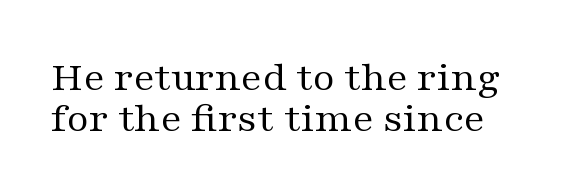
The image shows 43 px regular-weight, wide serif type, upright; set tight line spacing (0.95x), normal letter spacing, not underlined; medium stroke contrast and a medium x-height.
